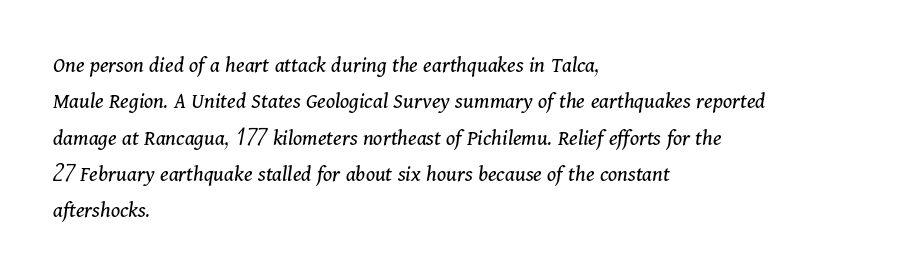
Unbolded letterforms with no extra heft. Tracking value appears to be zero — textbook default spacing. Leading matches the norm, producing a regular column. This is oblique type, the kind used for emphasis or titles. Typeset ragged right — the left edge is the straight one. Each row of text sits above clean, open space.
